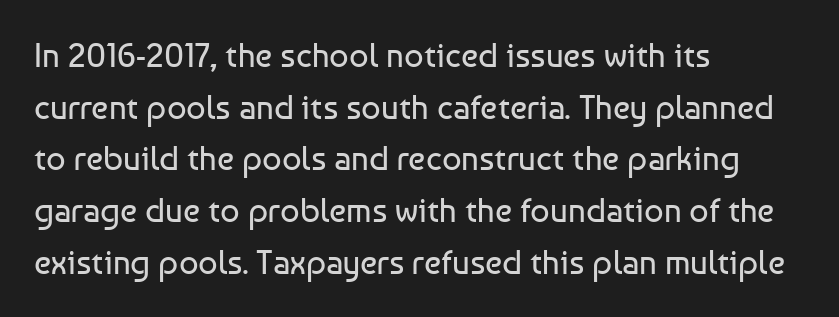
Q: Is the text bold? A: No.
Q: Is the text italic (slanted)? A: No, it is upright.
Q: Is the typeface a serif or a sans-serif typeface? A: Sans-serif.
Q: Is the text underlined? A: No.
Q: How is the paragraph aligned? A: Left-aligned.
Q: Is the spacing between letters normal or unusually wide? A: Normal.
Q: Is the spacing between lines tight, normal or loose? A: Normal.
Q: Width (condensed, normal, or wide)? A: Normal.
Q: Stroke contrast? A: Low.
Q: x-height? A: Medium.
Q: Monospaced? A: No.
